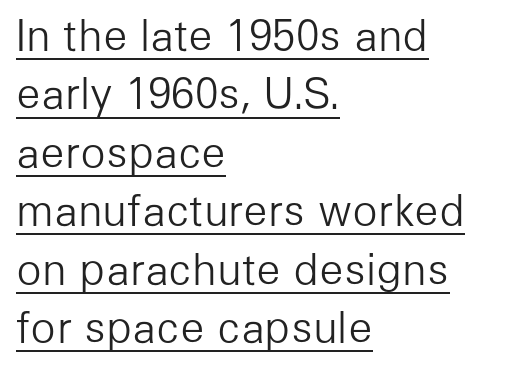
{"serif": "no", "italic": "no", "bold": "no", "weight": "light", "width": "normal", "stroke_contrast": "low", "x_height": "medium", "monospaced": "no", "underline": "yes", "align": "left", "line_spacing": "normal", "line_spacing_ratio": 1.39, "letter_spacing": "normal", "letter_spacing_em": 0.0, "glyph_px": 42}
